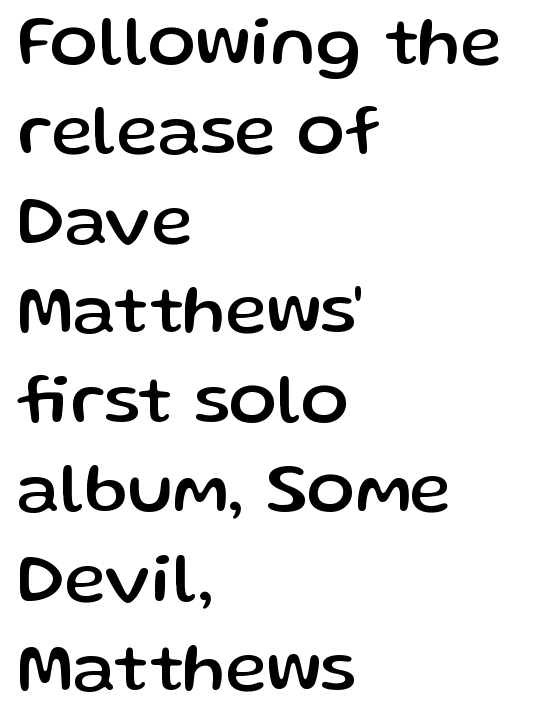
{"serif": "no", "italic": "no", "width": "normal", "stroke_contrast": "low", "x_height": "medium", "monospaced": "no", "underline": "no", "align": "left", "line_spacing": "normal", "line_spacing_ratio": 1.26, "letter_spacing": "normal", "letter_spacing_em": 0.0, "glyph_px": 71}
